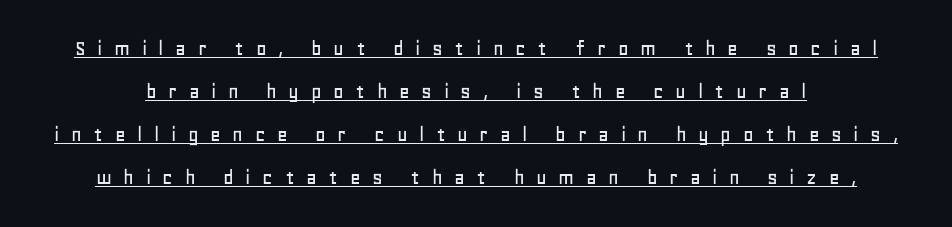
{"italic": "no", "underline": "yes", "line_spacing_ratio": 1.87, "letter_spacing": "wide", "letter_spacing_em": 0.5, "glyph_px": 23}
